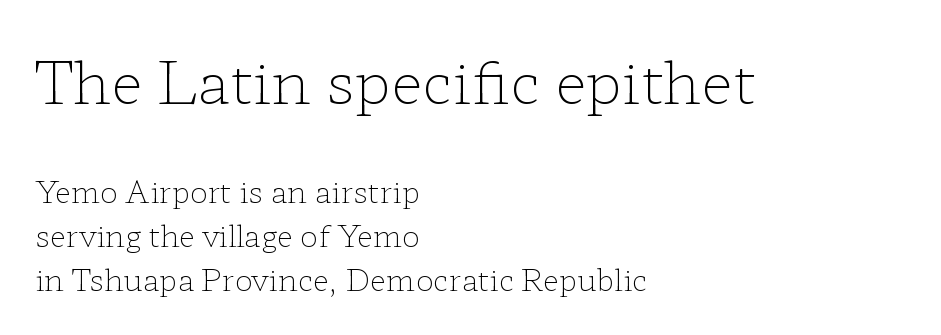
Reading down the block, your eye returns to a fixed left position each line. Do the characters align in a grid? No, the font is proportional. Size contrast runs from large at the top to small at the bottom. The lines sit at an ordinary, default distance from one another. This sample uses a serif face. Characters remain perfectly vertical along every line.
